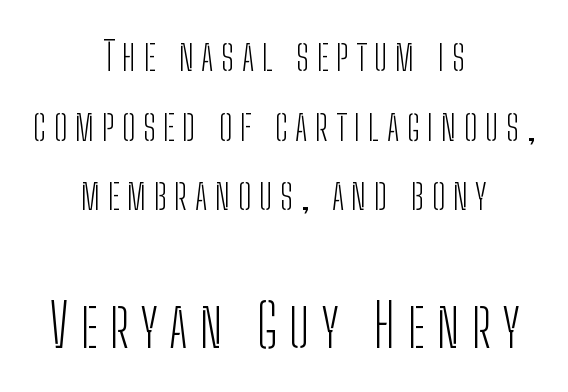
{"serif": "no", "italic": "no", "bold": "no", "weight": "light", "width": "condensed", "stroke_contrast": "low", "x_height": "medium", "monospaced": "no", "underline": "no", "align": "center", "line_spacing_ratio": 1.74, "larger_block": "second", "size_ratio": 1.5, "glyph_px": 60}
